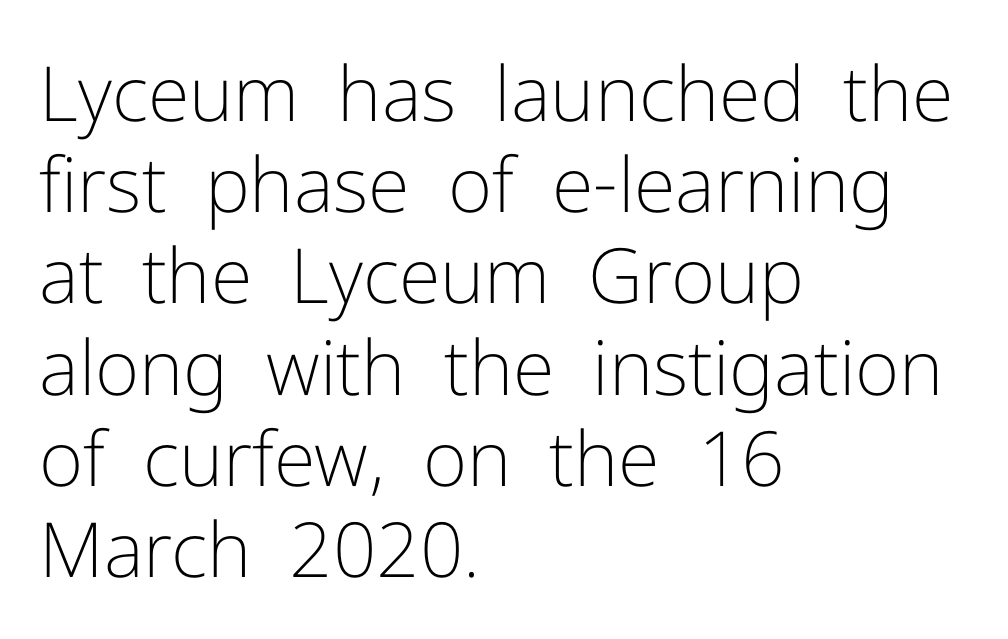
{"serif": "no", "italic": "no", "bold": "no", "weight": "light", "width": "normal", "stroke_contrast": "low", "x_height": "medium", "monospaced": "no", "underline": "no", "align": "left", "line_spacing_ratio": 1.2, "letter_spacing": "normal", "letter_spacing_em": 0.0, "glyph_px": 76}
